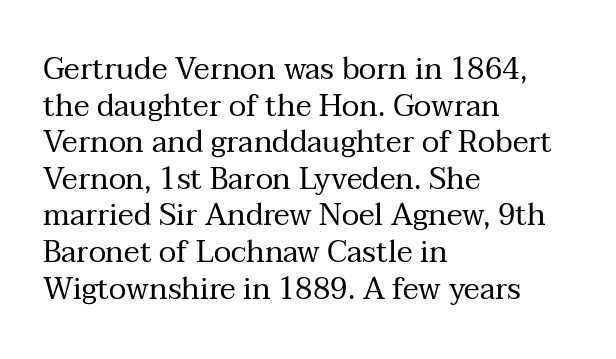
Q: Is the text bold? A: No.
Q: Is the text italic (slanted)? A: No, it is upright.
Q: Is the typeface a serif or a sans-serif typeface? A: Serif.
Q: Is the text underlined? A: No.
Q: How is the paragraph aligned? A: Left-aligned.
Q: Is the spacing between letters normal or unusually wide? A: Normal.
Q: Width (condensed, normal, or wide)? A: Normal.
Q: Stroke contrast? A: Medium.
Q: x-height? A: Medium.
Q: Monospaced? A: No.
